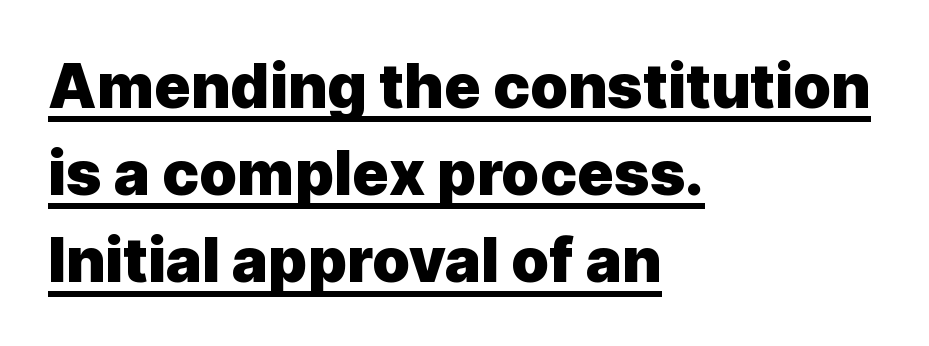
{"serif": "no", "italic": "no", "bold": "yes", "weight": "heavy", "width": "normal", "x_height": "medium", "monospaced": "no", "underline": "yes", "align": "left", "line_spacing": "normal", "line_spacing_ratio": 1.43, "letter_spacing": "normal", "letter_spacing_em": 0.0, "glyph_px": 61}
